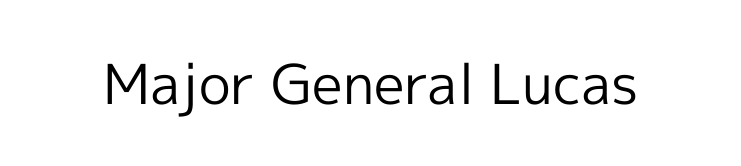
Note: no serifs on the glyphs. Tracking value appears to be zero — textbook default spacing. Decoration check: the copy has no underline. Stroke thickness stays within the range of a standard reading face or lighter.
